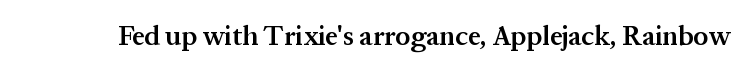
Honestly, the letter spacing is just normal — you wouldn't notice it. Only glyphs here, with clear space below each row. The typography opts for an upright posture over an oblique one. Set as a demibold, roughly 600 on the weight scale.
